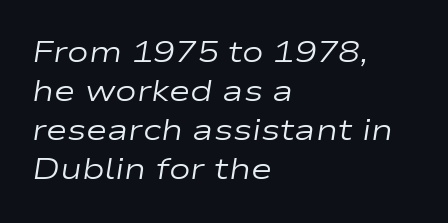
The image shows 29 px regular-weight, wide type, italic (leaning right); set left-aligned, normal line spacing (1.35x), normal letter spacing, not underlined; low stroke contrast and a medium x-height.
